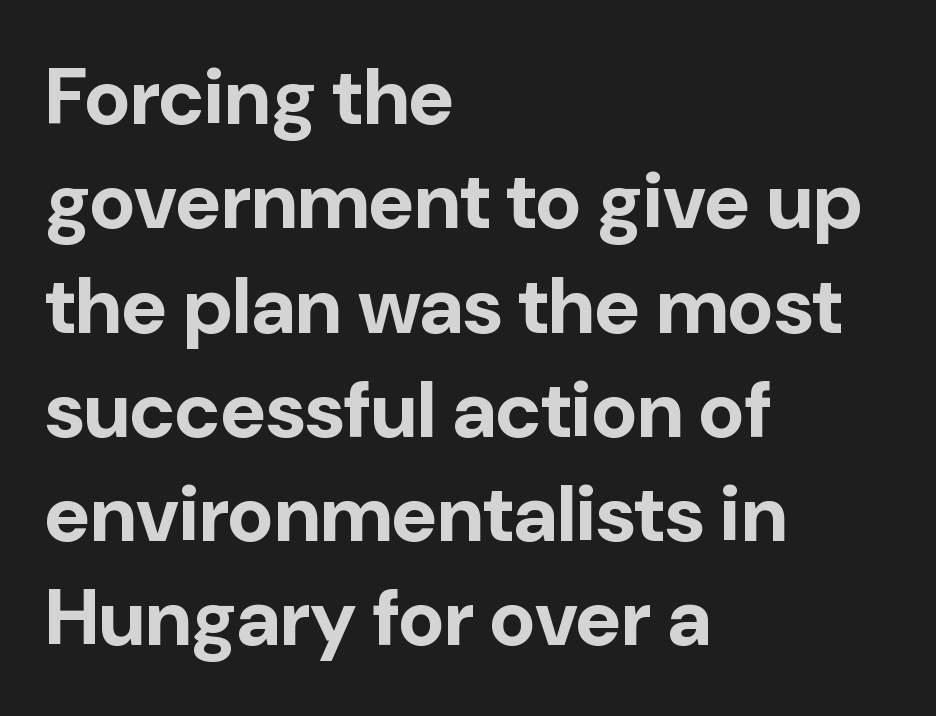
{"serif": "no", "italic": "no", "bold": "yes", "weight": "bold", "width": "normal", "stroke_contrast": "low", "x_height": "medium", "monospaced": "no", "underline": "no", "align": "left", "line_spacing": "normal", "line_spacing_ratio": 1.32, "letter_spacing": "normal", "letter_spacing_em": 0.0, "glyph_px": 79}
